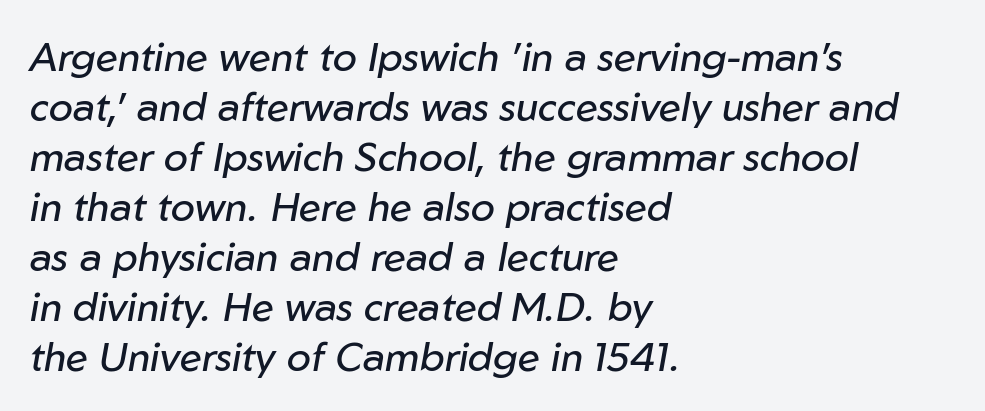
Students, note that the glyphs here touch the page at normal intervals. Here the designer chose a conventional face with non-uniform glyph widths. Heaviness? Minimal to ordinary, like unemphasized prose. The lines sit at an ordinary, default distance from one another. Does the lettering tilt? It does — this is italic. Line starts are locked; line ends wander.
